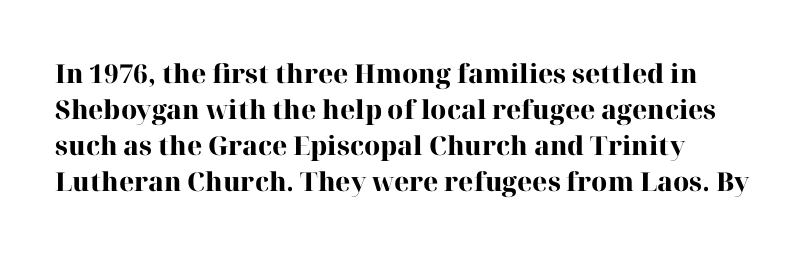
{"italic": "no", "bold": "yes", "underline": "no", "line_spacing": "normal", "line_spacing_ratio": 1.38, "letter_spacing": "normal", "letter_spacing_em": 0.0, "glyph_px": 26}
